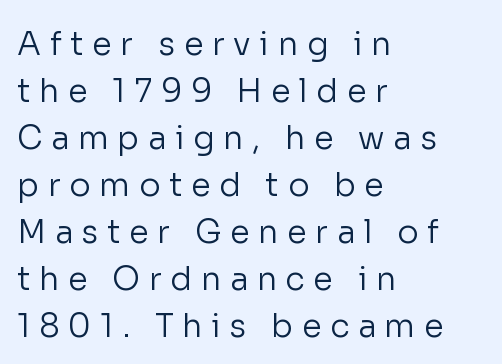
This is sans-serif lettering, the kind often seen on screens and signage. Each new line begins a customary step beneath the previous one. Varying glyph widths throughout — classic text-font behaviour. A student would call this left alignment; a typographer would say flush left, rag right. Stroke mass is kept to a normal reading level or below. The tracking jumps out immediately: characters are airy and widely separated.
